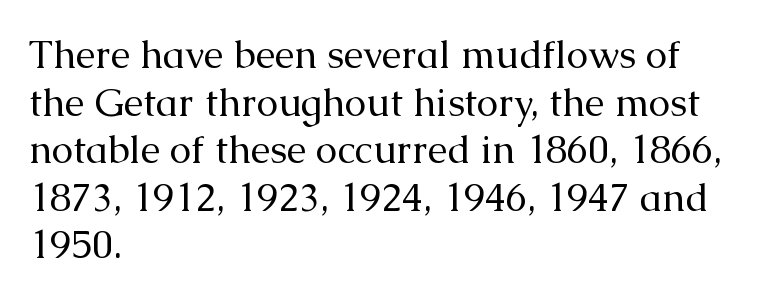
Q: Is the text bold? A: No.
Q: Is the text italic (slanted)? A: No, it is upright.
Q: Is the typeface a serif or a sans-serif typeface? A: Serif.
Q: Is the text underlined? A: No.
Q: How is the paragraph aligned? A: Left-aligned.
Q: Is the spacing between letters normal or unusually wide? A: Normal.
Q: Width (condensed, normal, or wide)? A: Normal.
Q: Stroke contrast? A: Medium.
Q: x-height? A: Medium.
Q: Monospaced? A: No.
